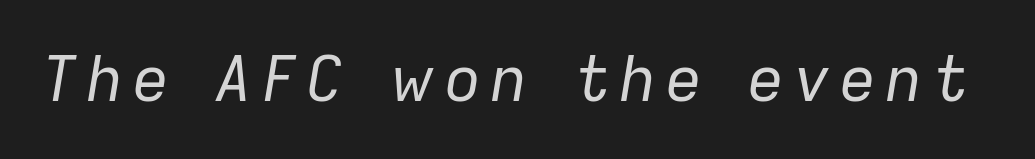
{"italic": "yes", "lean": "right", "slant_degrees": 9, "bold": "no", "weight": "regular", "width": "normal", "stroke_contrast": "low", "x_height": "medium", "monospaced": "no", "underline": "no", "glyph_px": 63}
